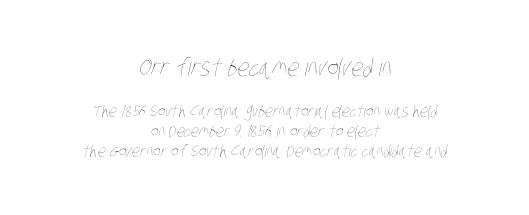
These lines stack symmetrically, like a column narrowing and widening about its center. The rendering keeps characters at their native spacing. A clean baseline with only descenders dipping below it. The block sitting higher on the canvas is the one with enlarged characters. A quiet, ordinary-to-light weight characterises the typeface.
